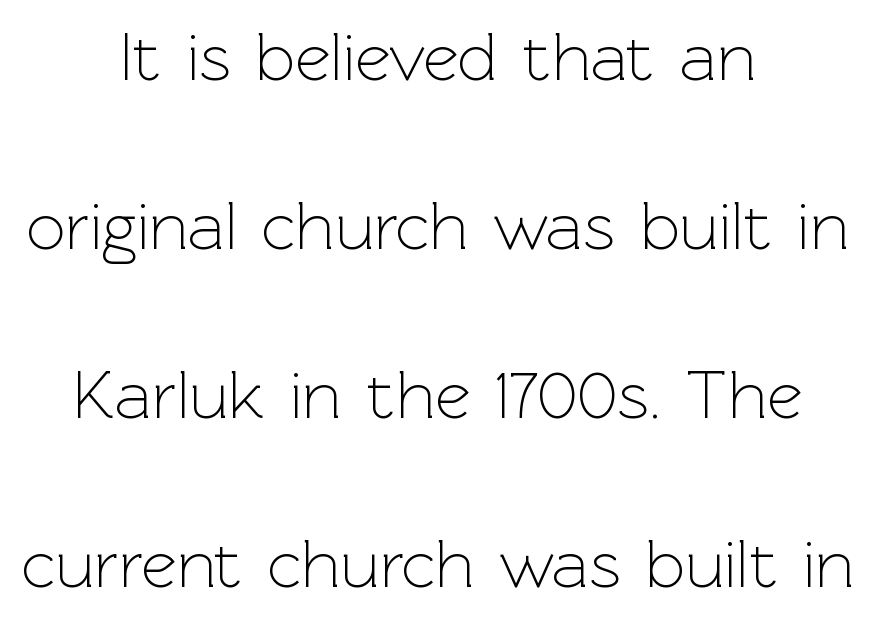
{"serif": "no", "italic": "no", "bold": "no", "weight": "light", "width": "normal", "x_height": "medium", "monospaced": "no", "underline": "no", "align": "center", "line_spacing": "loose", "line_spacing_ratio": 2.45, "letter_spacing": "normal", "letter_spacing_em": 0.0, "glyph_px": 69}
